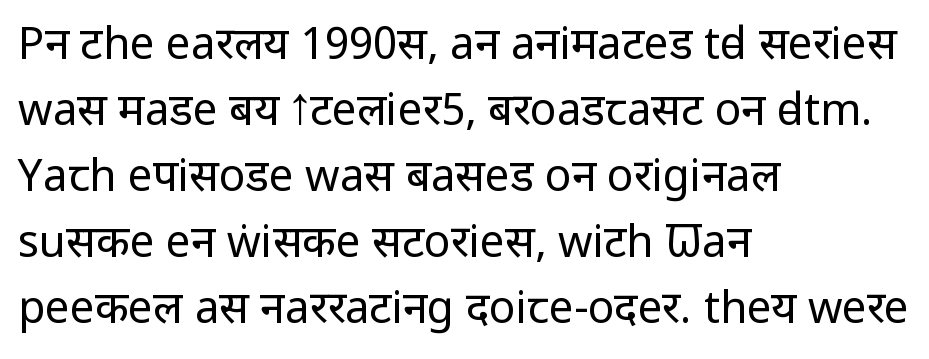
{"serif": "no", "italic": "no", "bold": "no", "weight": "regular", "width": "condensed", "stroke_contrast": "low", "x_height": "large", "monospaced": "no", "underline": "no", "align": "left", "line_spacing": "normal", "line_spacing_ratio": 1.5, "letter_spacing": "normal", "letter_spacing_em": 0.0, "glyph_px": 44}
